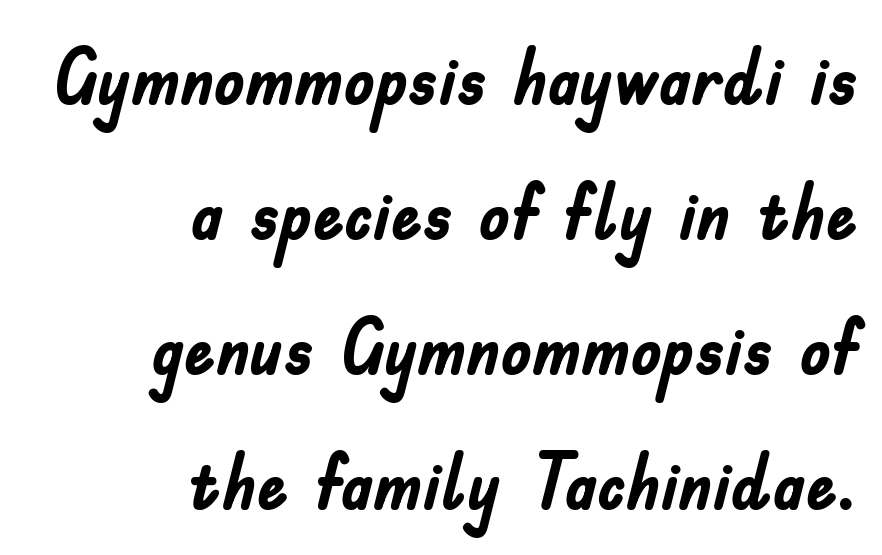
{"serif": "no", "bold": "yes", "weight": "semibold", "width": "condensed", "stroke_contrast": "low", "x_height": "small", "monospaced": "no", "underline": "no", "align": "right", "line_spacing_ratio": 1.73, "letter_spacing": "normal", "letter_spacing_em": 0.0, "glyph_px": 78}
